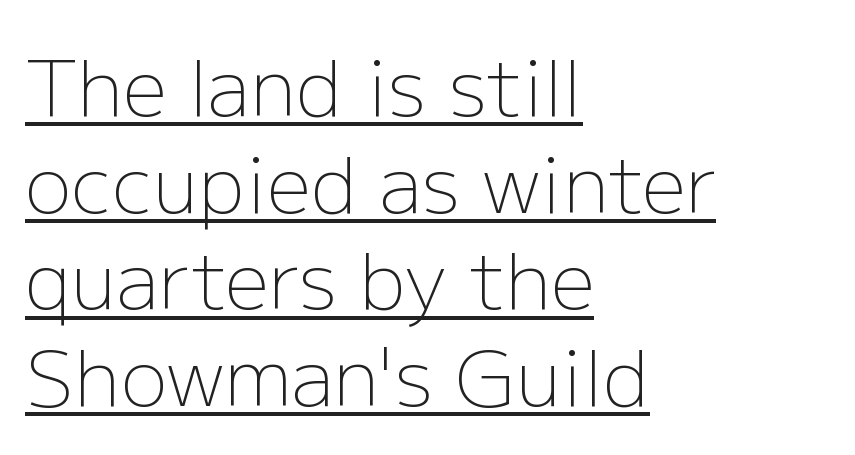
Q: Is the text bold? A: No.
Q: Is the text italic (slanted)? A: No, it is upright.
Q: Is the typeface a serif or a sans-serif typeface? A: Sans-serif.
Q: Is the text underlined? A: Yes.
Q: How is the paragraph aligned? A: Left-aligned.
Q: Is the spacing between letters normal or unusually wide? A: Normal.
Q: Width (condensed, normal, or wide)? A: Normal.
Q: Stroke contrast? A: Low.
Q: x-height? A: Medium.
Q: Monospaced? A: No.
